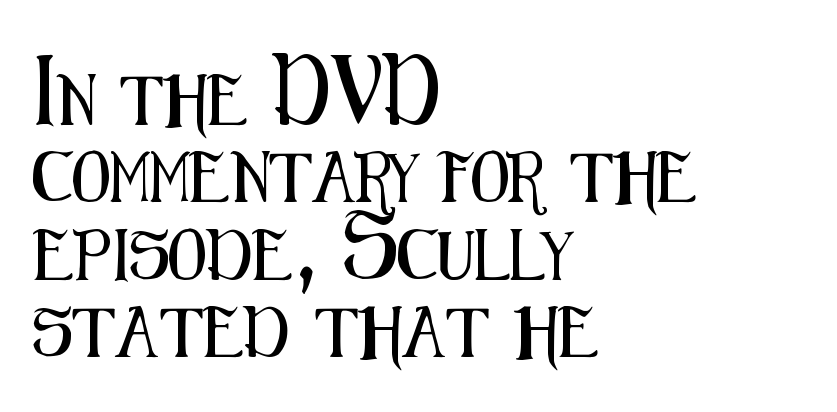
Q: Is the text italic (slanted)? A: No, it is upright.
Q: Is the text underlined? A: No.
Q: How is the paragraph aligned? A: Left-aligned.
Q: Is the spacing between letters normal or unusually wide? A: Normal.
Q: Is the spacing between lines tight, normal or loose? A: Normal.
Q: Width (condensed, normal, or wide)? A: Condensed.
Q: Stroke contrast? A: Medium.
Q: x-height? A: Medium.
Q: Monospaced? A: No.
